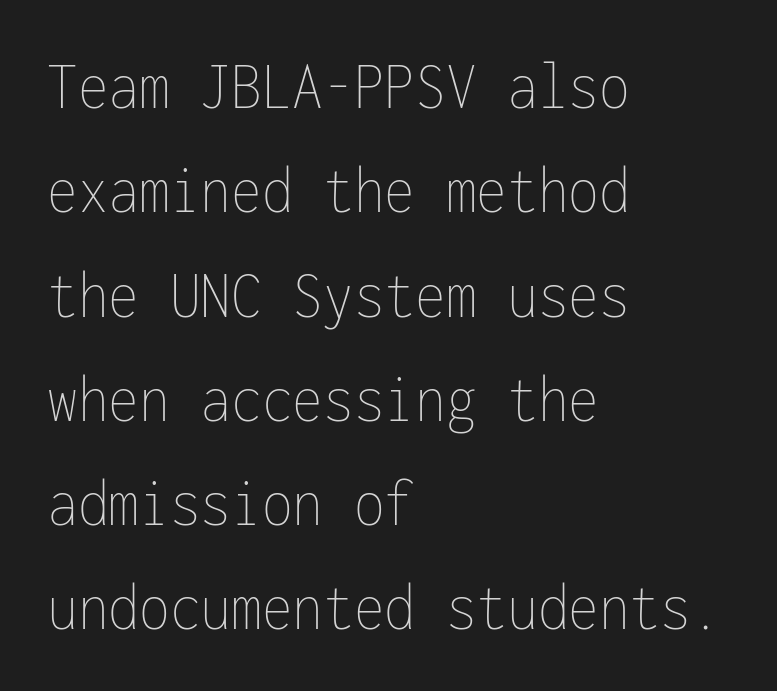
Q: Is the text bold? A: No.
Q: Is the text italic (slanted)? A: No, it is upright.
Q: Is the text underlined? A: No.
Q: How is the paragraph aligned? A: Left-aligned.
Q: Is the spacing between letters normal or unusually wide? A: Normal.
Q: Is the spacing between lines tight, normal or loose? A: Normal.
Q: Width (condensed, normal, or wide)? A: Condensed.
Q: Stroke contrast? A: Low.
Q: x-height? A: Medium.
Q: Monospaced? A: Yes.
